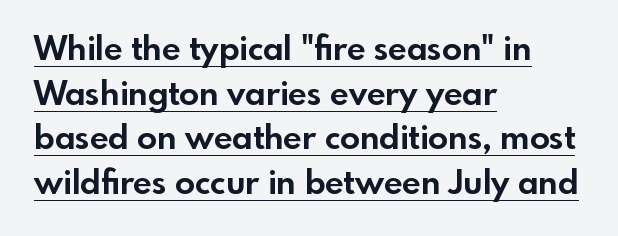
{"serif": "no", "italic": "no", "bold": "yes", "weight": "bold", "width": "normal", "x_height": "small", "monospaced": "no", "underline": "yes", "align": "left", "line_spacing": "normal", "line_spacing_ratio": 1.35, "letter_spacing": "normal", "letter_spacing_em": 0.0, "glyph_px": 33}
